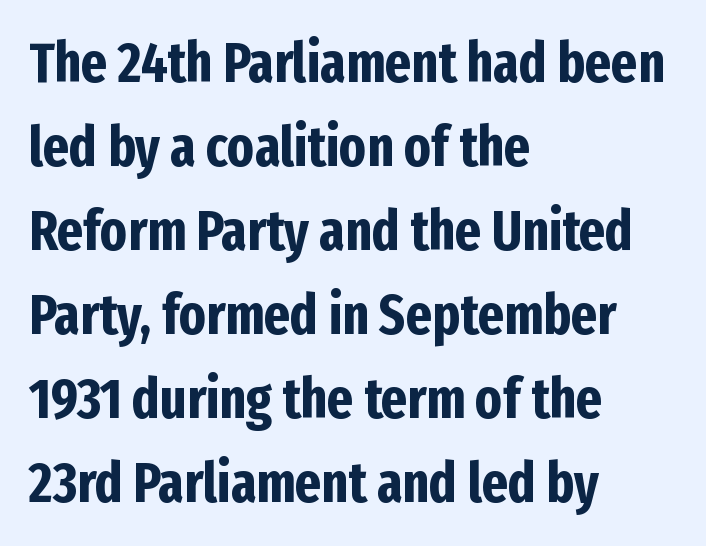
The image shows 56 px bold, condensed sans-serif type, upright; set left-aligned, normal line spacing (1.5x), normal letter spacing, not underlined; low stroke contrast and a medium x-height.
